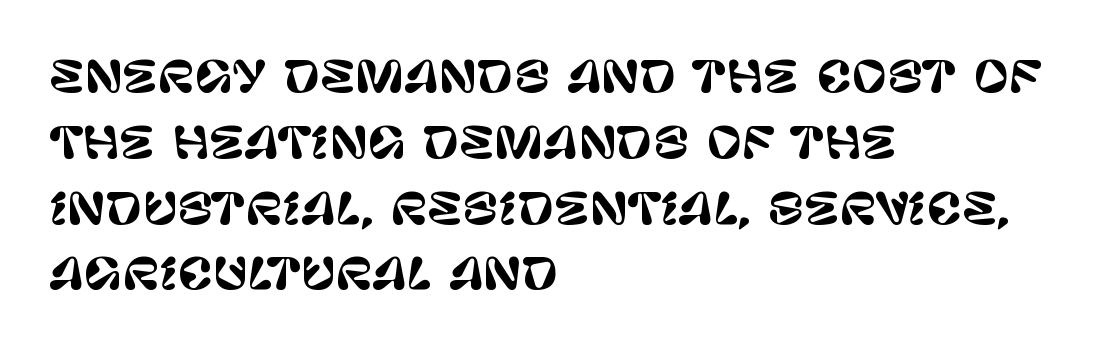
Q: Is the text italic (slanted)? A: Yes.
Q: Is the typeface a serif or a sans-serif typeface? A: Sans-serif.
Q: Is the text underlined? A: No.
Q: How is the paragraph aligned? A: Left-aligned.
Q: Is the spacing between letters normal or unusually wide? A: Normal.
Q: Is the spacing between lines tight, normal or loose? A: Normal.
Q: Width (condensed, normal, or wide)? A: Normal.
Q: Stroke contrast? A: Low.
Q: x-height? A: Large.
Q: Monospaced? A: No.
